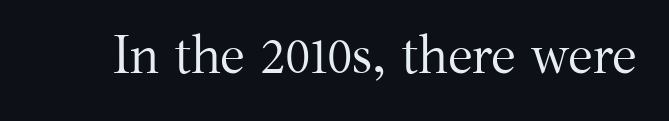
The image shows 53 px regular-weight serif type, upright; set normal letter spacing, not underlined; medium stroke contrast and a medium x-height.
